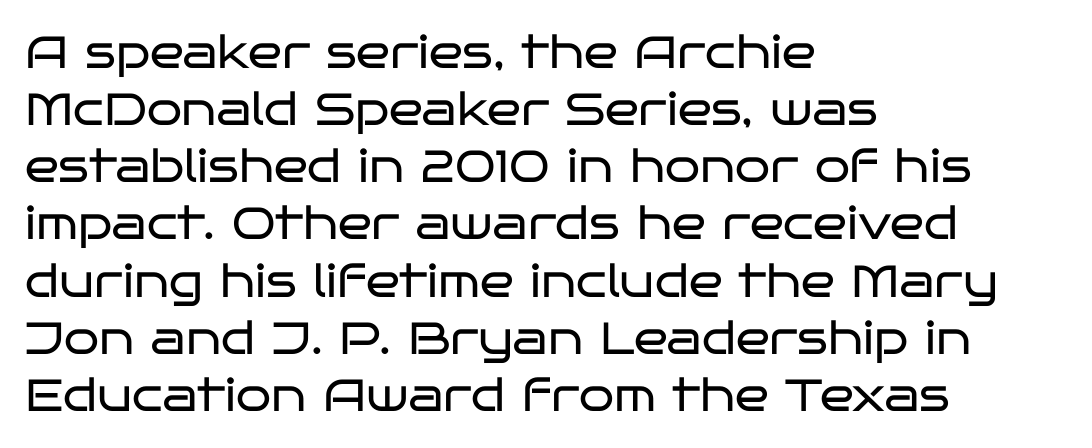
The image shows 45 px regular-weight, wide sans-serif type, upright; set left-aligned, normal line spacing (1.27x), normal letter spacing, not underlined; low stroke contrast and a large x-height.
